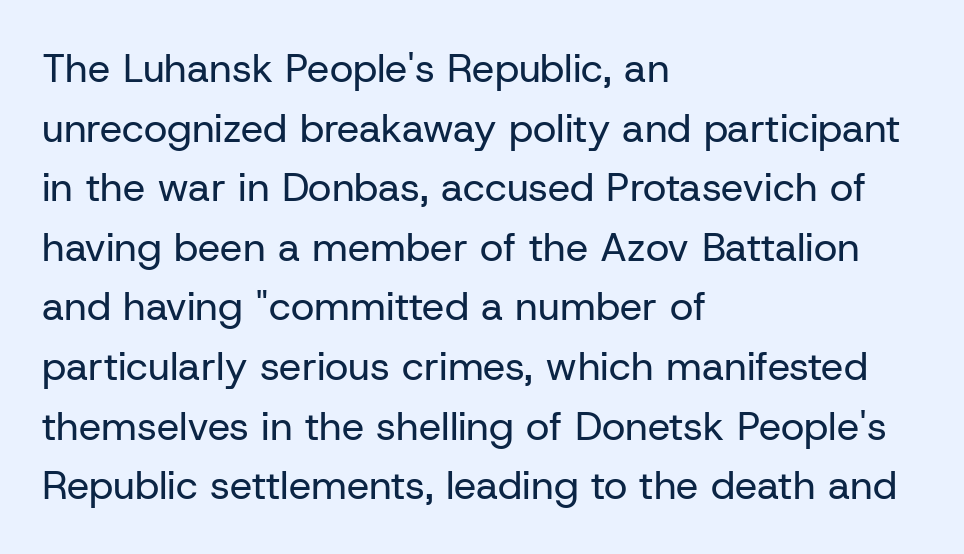
The image shows 40 px regular-weight sans-serif type, upright; set left-aligned, normal line spacing (1.49x), normal letter spacing, not underlined; low stroke contrast and a medium x-height.
